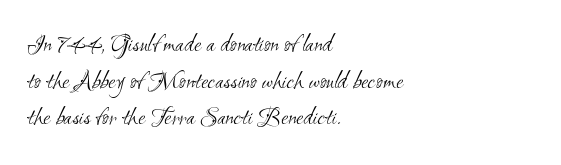
Interline gaps are of average width in this sample. The face looks like a standard text weight, possibly lighter. The line texture is even and compact thanks to regular tracking. Just letters on the line, the space beneath them empty. This sample is left-justified, so line endings fall wherever the words run out.
